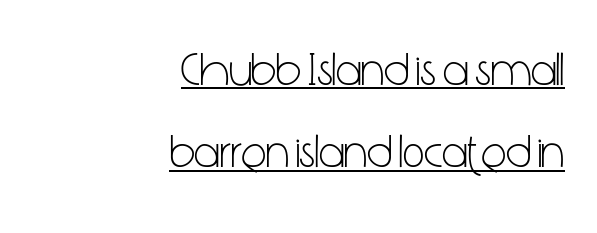
{"serif": "no", "italic": "no", "bold": "no", "weight": "light", "width": "condensed", "stroke_contrast": "low", "x_height": "medium", "monospaced": "no", "underline": "yes", "align": "right", "line_spacing_ratio": 1.75, "letter_spacing": "normal", "letter_spacing_em": 0.0, "glyph_px": 47}
